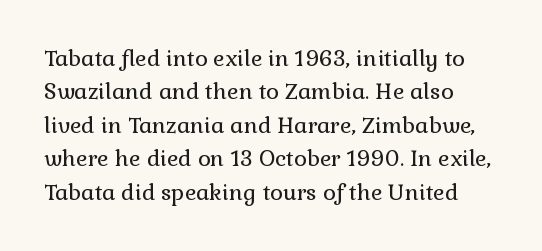
Underlining? Definitely not there. Is there any slant? The stems are plumb. Spacing between characters is what you'd get straight out of the box. Unbolded letterforms with no extra heft.
